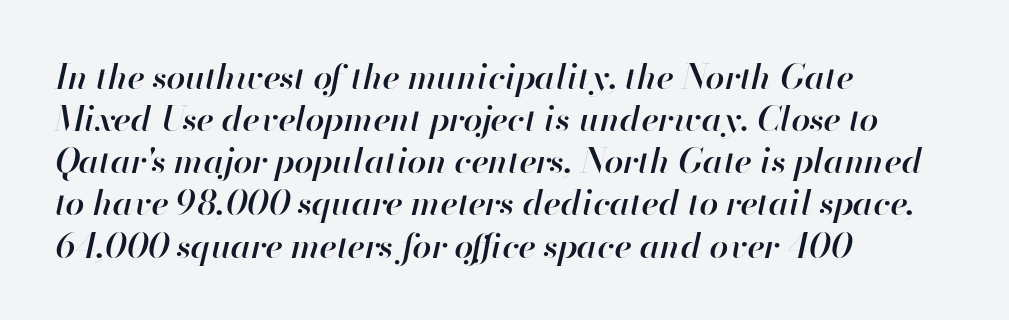
Q: Is the text bold? A: Semi-bold.
Q: Is the text italic (slanted)? A: Yes, it leans right by about 13 degrees.
Q: Is the text underlined? A: No.
Q: How is the paragraph aligned? A: Left-aligned.
Q: Is the spacing between letters normal or unusually wide? A: Normal.
Q: Width (condensed, normal, or wide)? A: Normal.
Q: Stroke contrast? A: High.
Q: x-height? A: Small.
Q: Monospaced? A: No.
